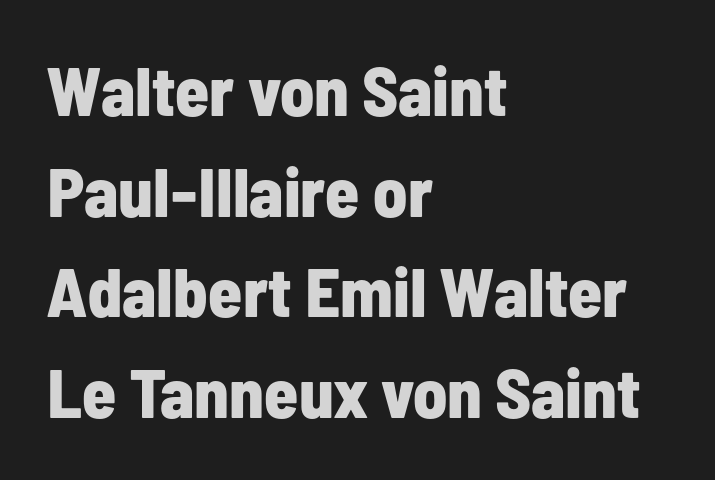
{"serif": "no", "italic": "no", "bold": "yes", "weight": "bold", "width": "condensed", "stroke_contrast": "low", "x_height": "medium", "monospaced": "no", "underline": "no", "align": "left", "line_spacing": "normal", "line_spacing_ratio": 1.46, "letter_spacing": "normal", "letter_spacing_em": 0.0, "glyph_px": 69}
